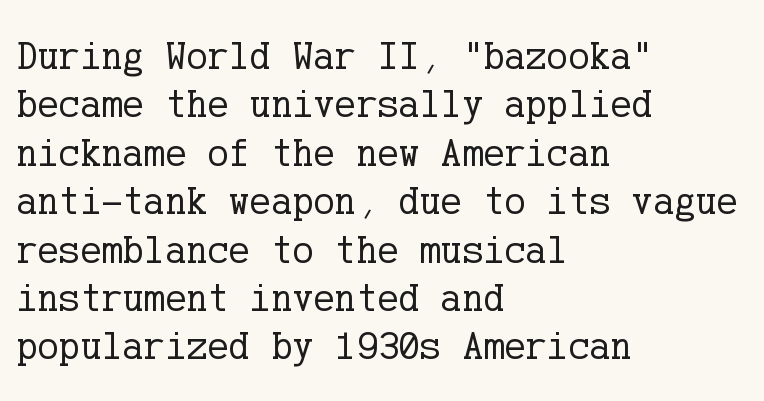
Q: Is the text bold? A: No.
Q: Is the text italic (slanted)? A: No, it is upright.
Q: Is the typeface a serif or a sans-serif typeface? A: Serif.
Q: Is the text underlined? A: No.
Q: How is the paragraph aligned? A: Left-aligned.
Q: Is the spacing between letters normal or unusually wide? A: Normal.
Q: Width (condensed, normal, or wide)? A: Normal.
Q: Stroke contrast? A: Low.
Q: x-height? A: Medium.
